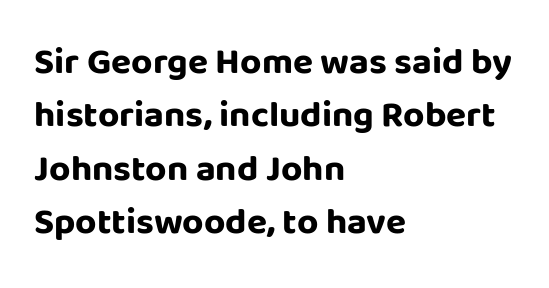
Is there much room between lines? A standard amount, neither cramped nor airy. Nothing unusual about the tracking: characters are spaced as the font intends. Words float on clear page, feet unadorned. What kind of face is this? One without serifs — a sans. Typographic density is high because the face is bold.
